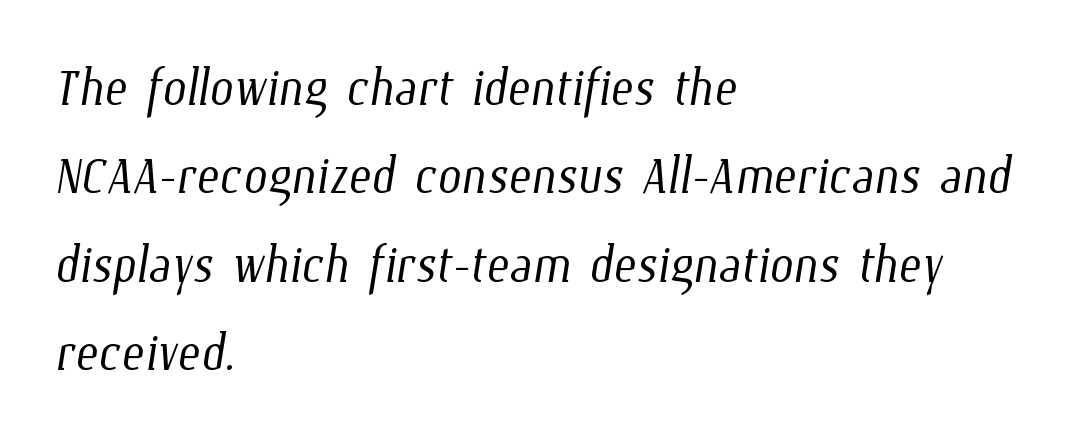
The strokes carry an ordinary text weight at most. In terms of leading, this rendering sits right in the middle. Beneath every word, the page is bare. Line starts are locked; line ends wander. Character widths vary here, with narrow letters taking less room than wide ones. Does extra space separate the letters? No, they use regular spacing.
